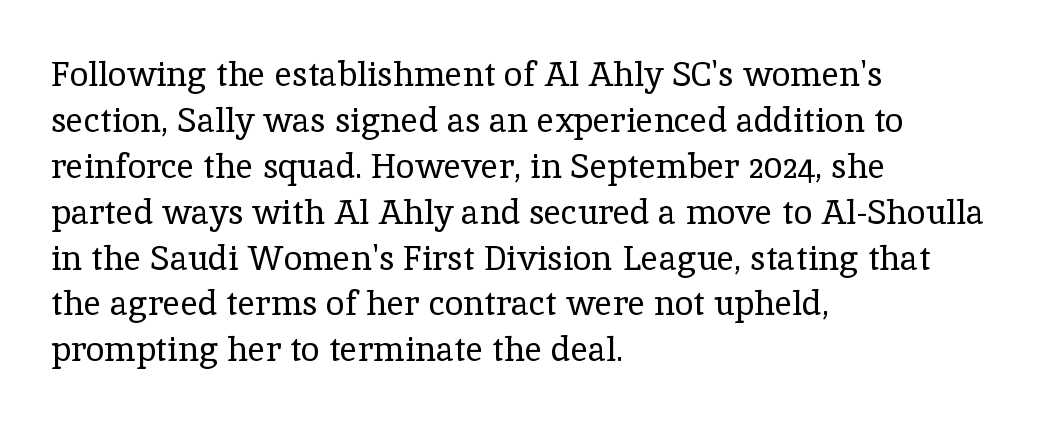
{"serif": "yes", "italic": "no", "bold": "no", "weight": "regular", "width": "normal", "x_height": "medium", "monospaced": "no", "underline": "no", "align": "left", "line_spacing": "normal", "line_spacing_ratio": 1.35, "letter_spacing": "normal", "letter_spacing_em": 0.0, "glyph_px": 34}
